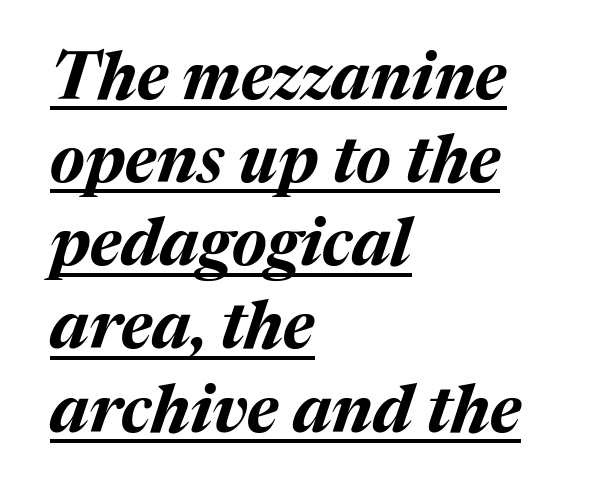
The line-height multiplier appears to be the usual default. Tall strokes in this sample are angled rather than plumb. The sample has been set heavy, in full bold. Characters follow at the spacing the type designer built in. Underlined type. This sample has the flowing, uneven cadence of proportional lettering.
